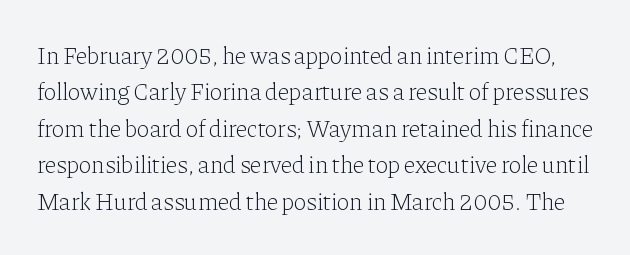
The image shows 24 px text type, upright; set normal line spacing (1.52x), normal letter spacing, not underlined.
